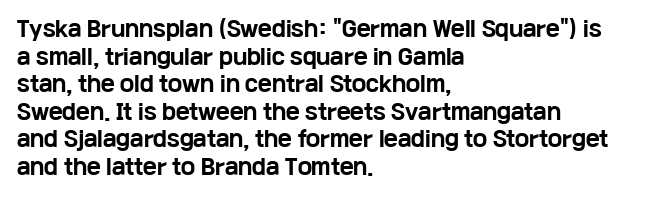
{"italic": "no", "bold": "yes", "underline": "no", "align": "left", "line_spacing": "normal", "line_spacing_ratio": 1.31, "letter_spacing": "normal", "letter_spacing_em": 0.0, "glyph_px": 21}
